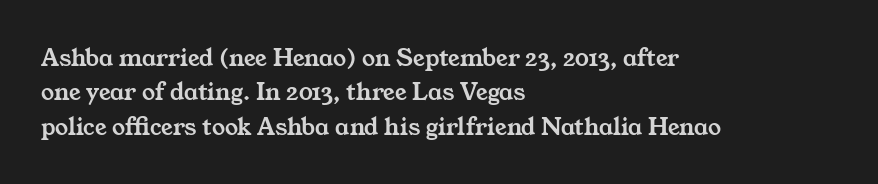
The image shows 26 px text type; set left-aligned, normal line spacing (1.32x), normal letter spacing, not underlined.
